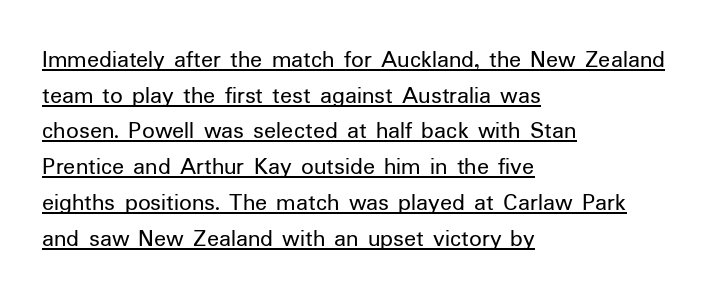
The strokes carry an ordinary text weight at most. Notice how a bar underscores the lettering throughout. The rendering keeps characters at their native spacing. Italic? Not at all — the glyphs are vertical. Regular leading. Horizontal alignment here is leftward, the default for most running prose.
